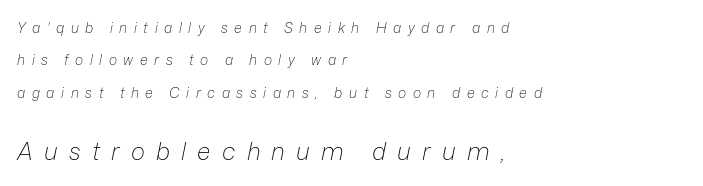
The image shows 24 px text type, italic (leaning right); set left-aligned, loose line spacing (2.31x), unusually wide letter spacing (+0.47 em), not underlined; the second (bottom) block is 1.71x larger.
